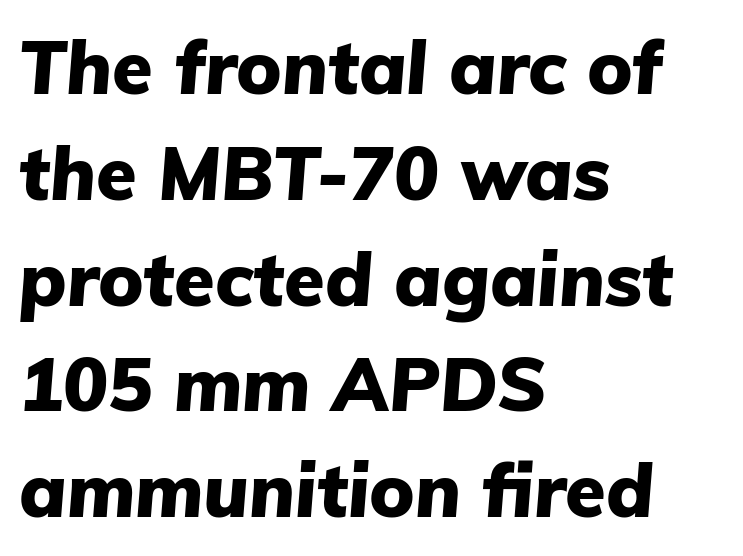
The line-height multiplier appears to be the usual default. Stroke thickness is high; the sample reads as a true bold. Each letter keeps its own natural width here, so spacing adapts to shape. A clean baseline with only descenders dipping below it.
